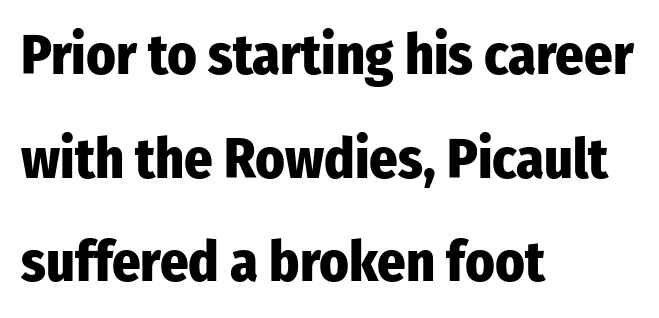
The image shows 56 px heavy, condensed sans-serif type, upright; set left-aligned, line spacing 1.85x, normal letter spacing, not underlined; low stroke contrast and a medium x-height.
